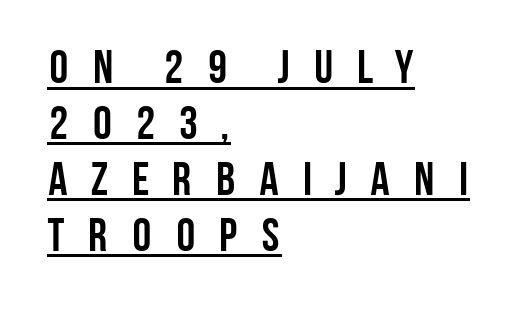
The image shows 47 px semibold, condensed sans-serif type, upright; set left-aligned, line spacing 1.19x, unusually wide letter spacing (+0.43 em), underlined; low stroke contrast and a large x-height.
